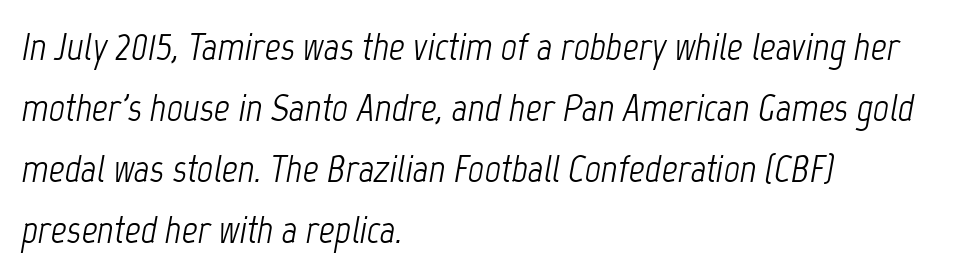
The paragraph shown leans on its left margin. Plain, unruled lines of type. The glyphs look as if they've been sheared to an angle. The rendering uses a moderate line-height, typical for paragraphs.
